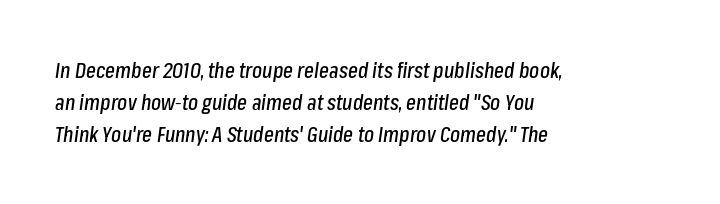
The image shows 21 px text type, italic (leaning right); set left-aligned, normal line spacing (1.53x), normal letter spacing, not underlined.
